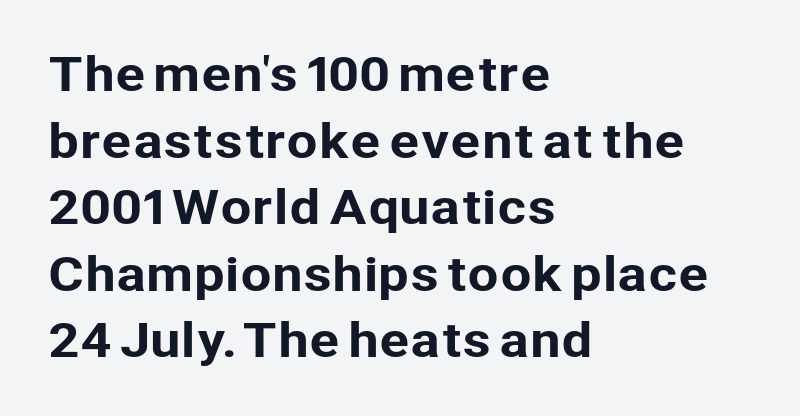
Q: Is the text italic (slanted)? A: No, it is upright.
Q: Is the typeface a serif or a sans-serif typeface? A: Sans-serif.
Q: Is the text underlined? A: No.
Q: How is the paragraph aligned? A: Left-aligned.
Q: Is the spacing between letters normal or unusually wide? A: Normal.
Q: Is the spacing between lines tight, normal or loose? A: Normal.
Q: Width (condensed, normal, or wide)? A: Normal.
Q: Stroke contrast? A: Low.
Q: x-height? A: Medium.
Q: Monospaced? A: No.
